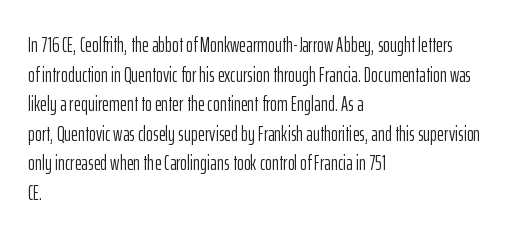
Q: Is the text bold? A: No.
Q: Is the text italic (slanted)? A: No, it is upright.
Q: Is the text underlined? A: No.
Q: How is the paragraph aligned? A: Left-aligned.
Q: Is the spacing between letters normal or unusually wide? A: Normal.
Q: Is the spacing between lines tight, normal or loose? A: Normal.
